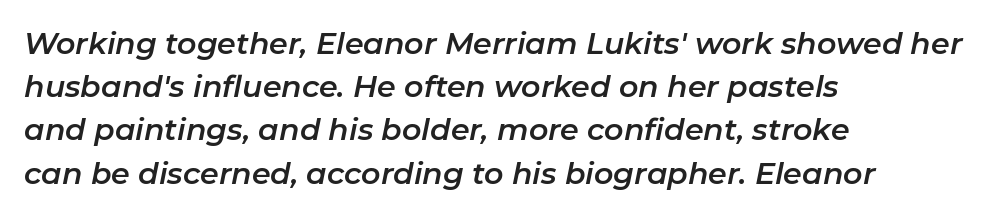
Standard letterfit; no display-style spreading of the glyphs. Left-aligned paragraph, ragged on the right. The leading is moderate, giving the passage an even texture. Spacing verdict: proportional, widths tailored to each character. Descenders hang freely into open space.
